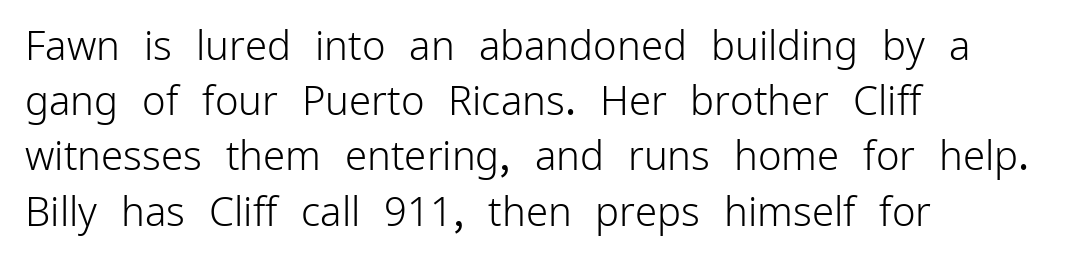
{"serif": "no", "italic": "no", "bold": "no", "weight": "light", "width": "normal", "stroke_contrast": "low", "x_height": "medium", "monospaced": "no", "underline": "no", "align": "left", "line_spacing": "normal", "line_spacing_ratio": 1.38, "letter_spacing": "normal", "letter_spacing_em": 0.0, "glyph_px": 40}
